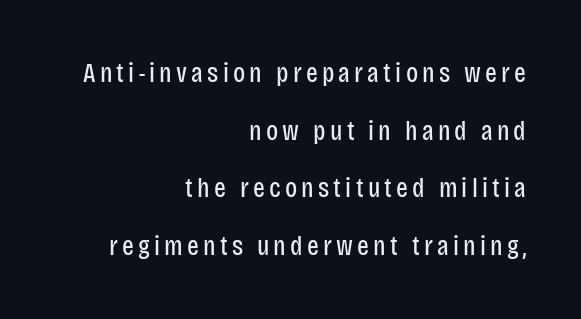
{"serif": "no", "italic": "no", "bold": "no", "weight": "regular", "width": "condensed", "stroke_contrast": "low", "x_height": "large", "monospaced": "no", "underline": "no", "align": "right", "line_spacing": "loose", "line_spacing_ratio": 2.06, "glyph_px": 28}
